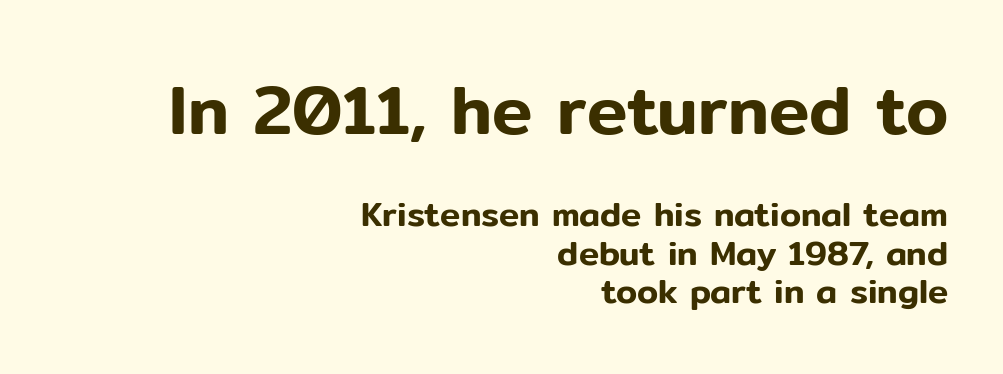
{"serif": "no", "italic": "no", "width": "normal", "stroke_contrast": "low", "x_height": "medium", "monospaced": "no", "underline": "no", "align": "right", "line_spacing": "tight", "line_spacing_ratio": 1.13, "letter_spacing": "normal", "letter_spacing_em": 0.0, "larger_block": "first", "size_ratio": 2.0, "glyph_px": 68}
